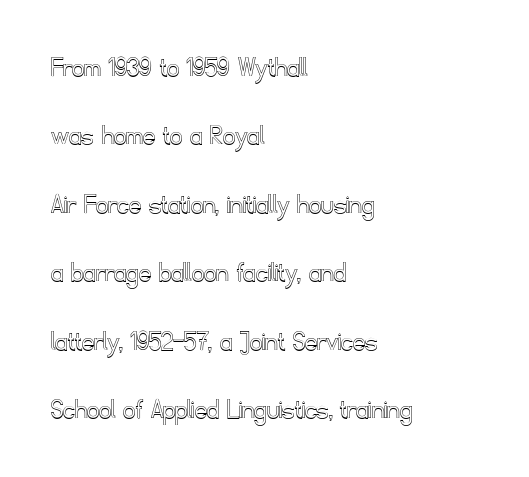
The image shows 30 px text type, upright; set left-aligned, loose line spacing (2.28x), normal letter spacing, not underlined; a small x-height.
